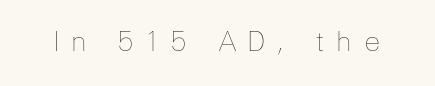
The image shows 27 px text type, upright; set unusually wide letter spacing (+0.43 em), not underlined.
